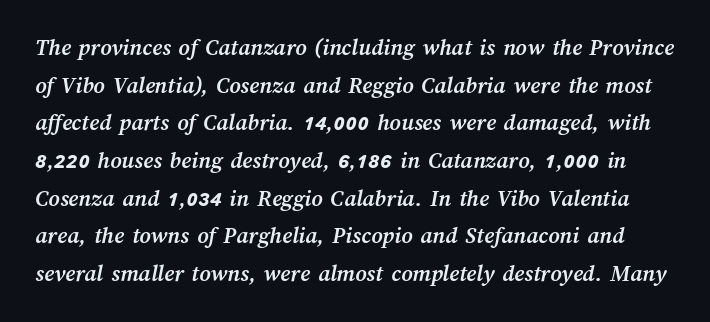
The image shows 24 px bold type; set normal line spacing (1.57x), normal letter spacing, not underlined.
